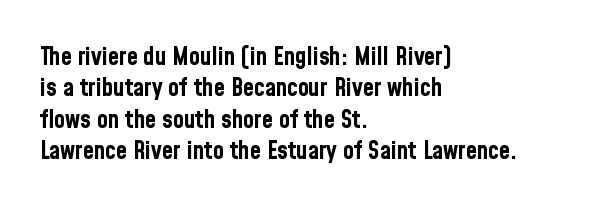
{"italic": "no", "bold": "yes", "underline": "no", "align": "left", "line_spacing": "normal", "line_spacing_ratio": 1.26, "letter_spacing": "normal", "letter_spacing_em": 0.0, "glyph_px": 25}
